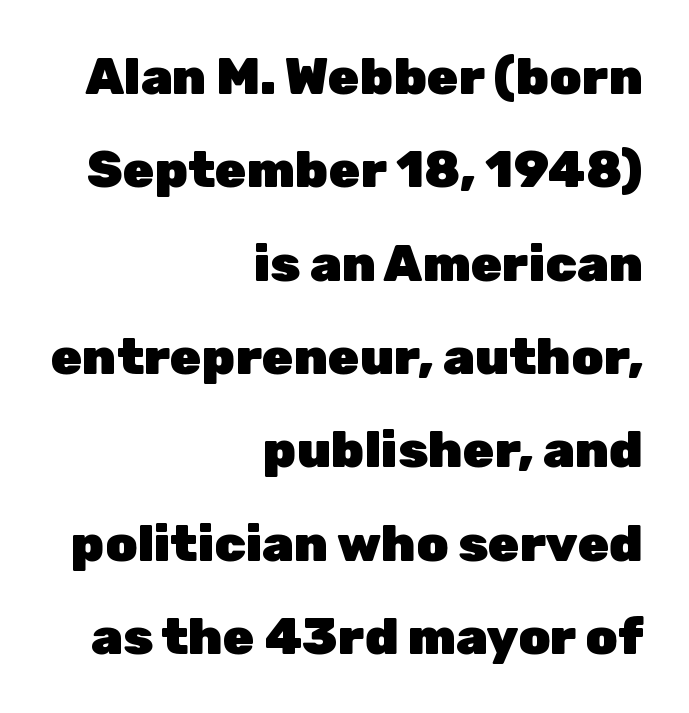
Q: Is the text bold? A: Yes.
Q: Is the text italic (slanted)? A: No, it is upright.
Q: Is the typeface a serif or a sans-serif typeface? A: Sans-serif.
Q: Is the text underlined? A: No.
Q: How is the paragraph aligned? A: Right-aligned.
Q: Is the spacing between letters normal or unusually wide? A: Normal.
Q: Width (condensed, normal, or wide)? A: Normal.
Q: Stroke contrast? A: Low.
Q: x-height? A: Medium.
Q: Monospaced? A: No.
